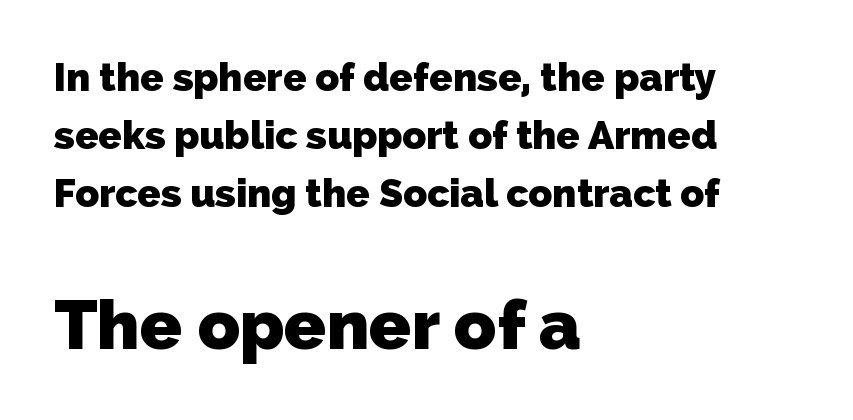
Q: Is the text bold? A: Yes.
Q: Is the typeface a serif or a sans-serif typeface? A: Sans-serif.
Q: Is the text underlined? A: No.
Q: How is the paragraph aligned? A: Left-aligned.
Q: Is the spacing between letters normal or unusually wide? A: Normal.
Q: Is the spacing between lines tight, normal or loose? A: Normal.
Q: Which block of text is set in a larger size, the first (top) or the second (bottom)? A: The second (bottom) one.
Q: Width (condensed, normal, or wide)? A: Normal.
Q: Stroke contrast? A: Low.
Q: x-height? A: Medium.
Q: Monospaced? A: No.
